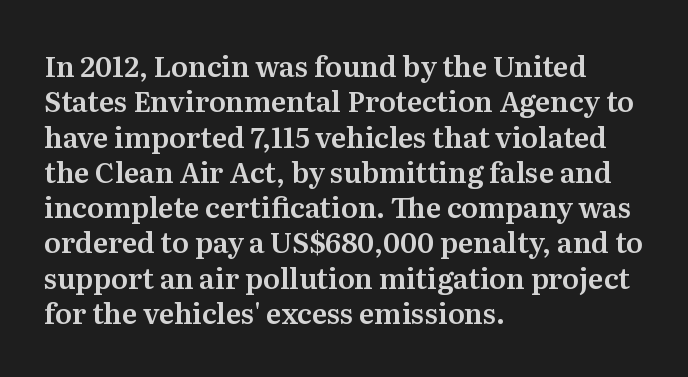
Q: Is the text italic (slanted)? A: No, it is upright.
Q: Is the typeface a serif or a sans-serif typeface? A: Serif.
Q: Is the text underlined? A: No.
Q: How is the paragraph aligned? A: Left-aligned.
Q: Is the spacing between letters normal or unusually wide? A: Normal.
Q: Is the spacing between lines tight, normal or loose? A: Normal.
Q: Width (condensed, normal, or wide)? A: Normal.
Q: Stroke contrast? A: Medium.
Q: x-height? A: Medium.
Q: Monospaced? A: No.
